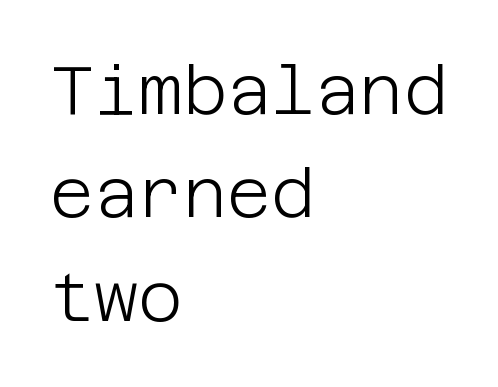
Each word holds together tightly as a unit, with standard inter-letter gaps. Where is the straight margin? On the left. Has an underline been added? It has not. Does the leading feel generous? No, just average.
